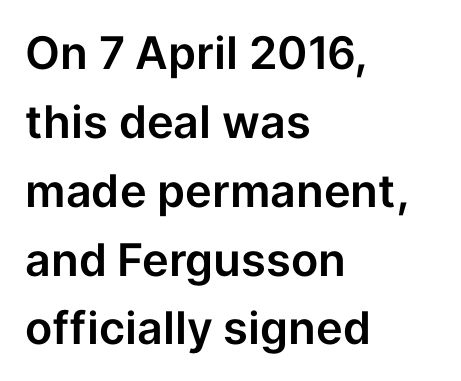
Q: Is the text italic (slanted)? A: No, it is upright.
Q: Is the typeface a serif or a sans-serif typeface? A: Sans-serif.
Q: Is the text underlined? A: No.
Q: How is the paragraph aligned? A: Left-aligned.
Q: Is the spacing between letters normal or unusually wide? A: Normal.
Q: Is the spacing between lines tight, normal or loose? A: Normal.
Q: Width (condensed, normal, or wide)? A: Normal.
Q: Stroke contrast? A: Low.
Q: x-height? A: Medium.
Q: Monospaced? A: No.
